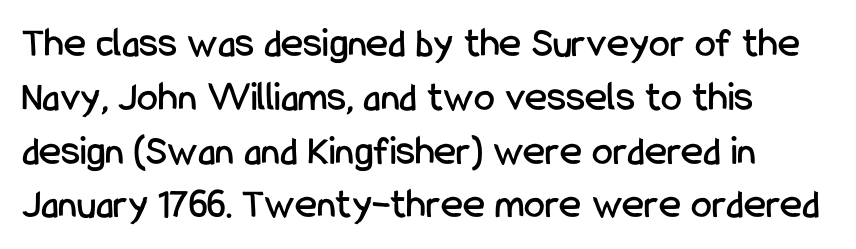
Observe the ordinary spacing: letters are neighbours, not strangers. Each letter keeps its own natural width here, so spacing adapts to shape. The passage shown is typeset with a sans-serif family. Each row of text sits above clean, open space. Ordinary non-slanted type is in use.
